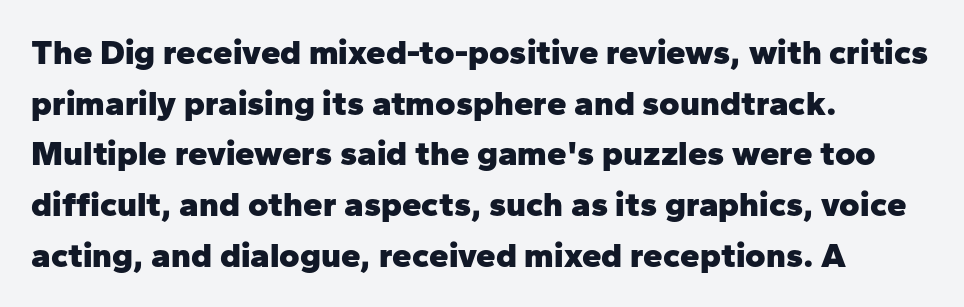
Q: Is the text bold? A: Yes.
Q: Is the text italic (slanted)? A: No, it is upright.
Q: Is the typeface a serif or a sans-serif typeface? A: Sans-serif.
Q: Is the text underlined? A: No.
Q: How is the paragraph aligned? A: Left-aligned.
Q: Is the spacing between letters normal or unusually wide? A: Normal.
Q: Is the spacing between lines tight, normal or loose? A: Normal.
Q: Width (condensed, normal, or wide)? A: Normal.
Q: Stroke contrast? A: Low.
Q: x-height? A: Medium.
Q: Monospaced? A: No.
